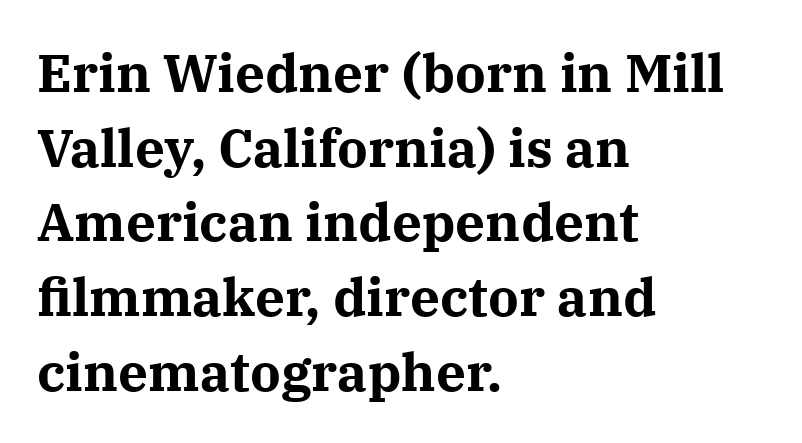
The image shows 53 px bold serif type, upright; set left-aligned, normal line spacing (1.41x), normal letter spacing, not underlined; medium stroke contrast and a medium x-height.
